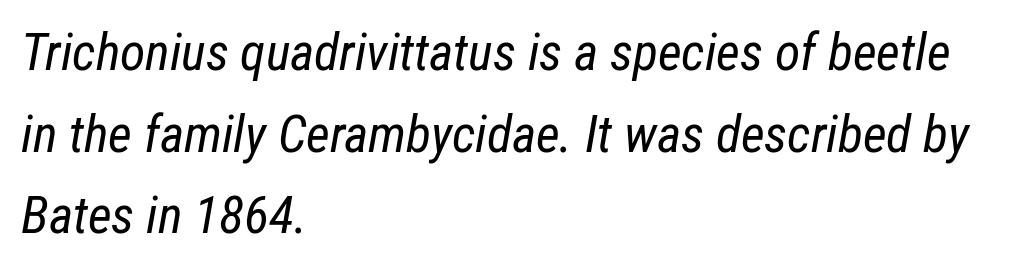
The whole block is typeset with a tilt. No chunkiness to these letters — they're not bold. The face used here is proportionally spaced, like ordinary book or web type. Typeset ragged right — the left edge is the straight one. The space between consecutive lines is moderate. Observe the ordinary spacing: letters are neighbours, not strangers.
